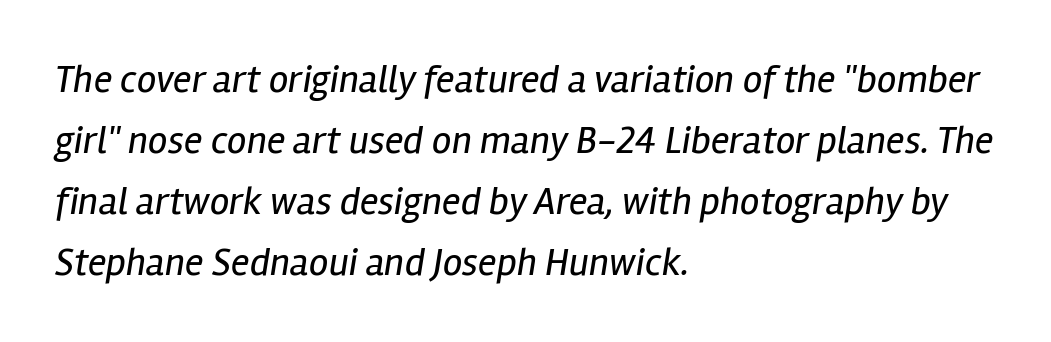
The image shows 39 px regular-weight, condensed type, italic (leaning right); set left-aligned, normal line spacing (1.56x), normal letter spacing, not underlined; low stroke contrast and a medium x-height.
